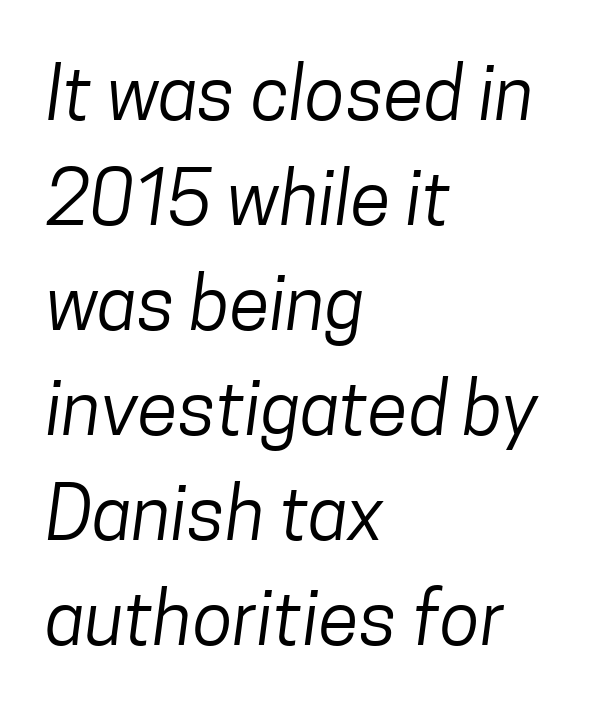
The rendering uses natural spacing where letterforms have individual widths. These lines sit exactly where default settings would place them. The space directly below the letters is spotless. Visually the block forms a straight wall on the left and a jagged coastline on the right. What kind of face is this? One without serifs — a sans. Observe the ordinary spacing: letters are neighbours, not strangers.
